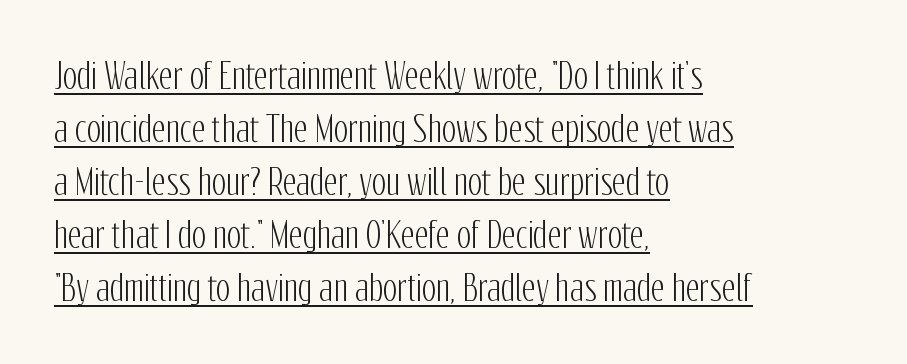
Q: Is the text italic (slanted)? A: No, it is upright.
Q: Is the typeface a serif or a sans-serif typeface? A: Sans-serif.
Q: Is the text underlined? A: Yes.
Q: How is the paragraph aligned? A: Left-aligned.
Q: Is the spacing between letters normal or unusually wide? A: Normal.
Q: Is the spacing between lines tight, normal or loose? A: Normal.
Q: Width (condensed, normal, or wide)? A: Condensed.
Q: Stroke contrast? A: Low.
Q: x-height? A: Medium.
Q: Monospaced? A: No.
